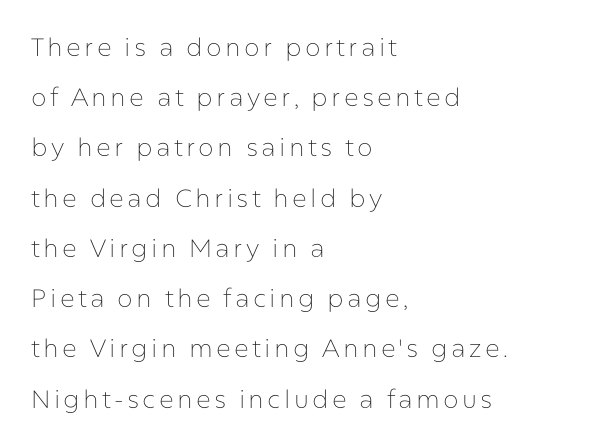
Q: Is the text bold? A: No.
Q: Is the text italic (slanted)? A: No, it is upright.
Q: Is the text underlined? A: No.
Q: How is the paragraph aligned? A: Left-aligned.
Q: Is the spacing between lines tight, normal or loose? A: Loose.
